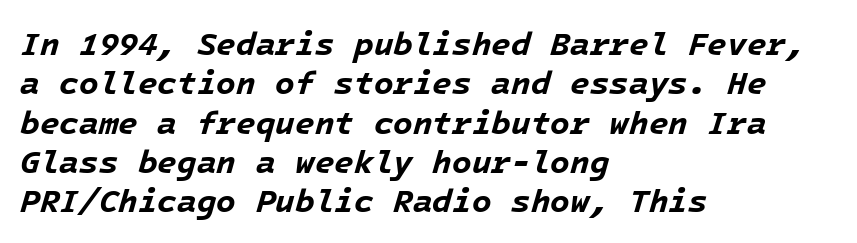
The image shows 32 px bold type, italic (leaning right); set left-aligned, line spacing 1.23x, normal letter spacing, not underlined; low stroke contrast and a medium x-height.
